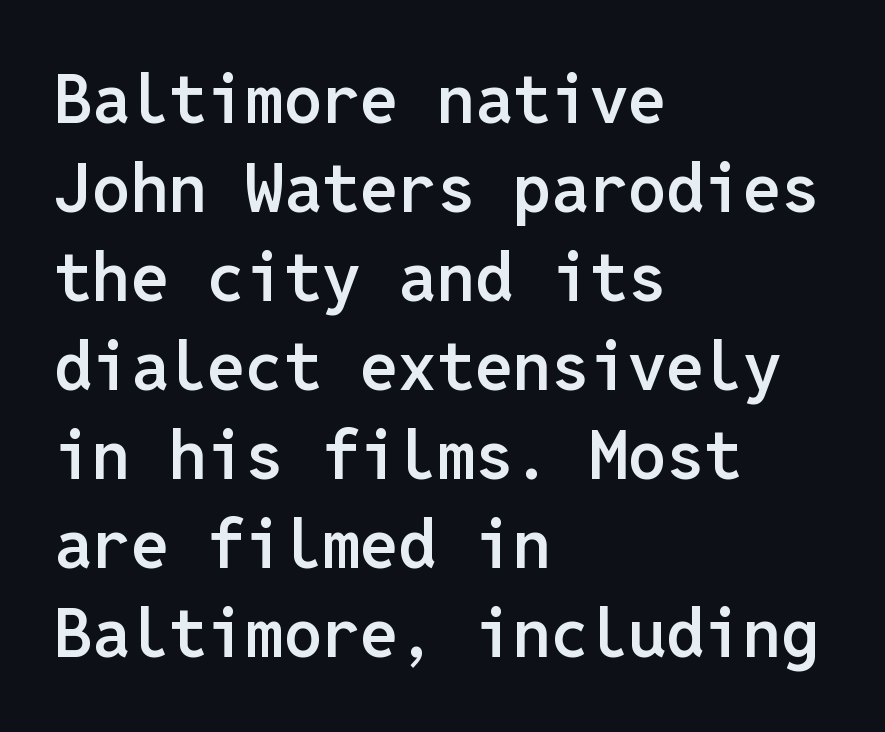
Q: Is the text bold? A: Semi-bold.
Q: Is the text italic (slanted)? A: No, it is upright.
Q: Is the typeface a serif or a sans-serif typeface? A: Sans-serif.
Q: Is the text underlined? A: No.
Q: How is the paragraph aligned? A: Left-aligned.
Q: Is the spacing between letters normal or unusually wide? A: Normal.
Q: Is the spacing between lines tight, normal or loose? A: Normal.
Q: Width (condensed, normal, or wide)? A: Normal.
Q: Stroke contrast? A: Low.
Q: x-height? A: Medium.
Q: Monospaced? A: Yes.
